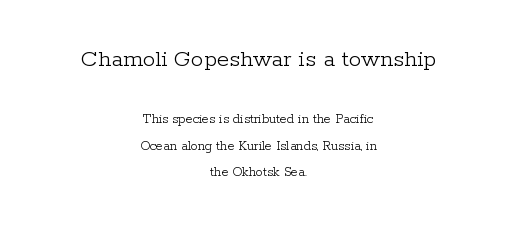
{"italic": "no", "bold": "no", "underline": "no", "align": "center", "line_spacing_ratio": 1.86, "letter_spacing": "normal", "letter_spacing_em": 0.0, "larger_block": "first", "size_ratio": 1.79, "glyph_px": 25}
